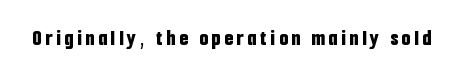
Weight check: bold — yes, fully. Rule under the text: the space is simply empty. Quick note: not italic, upright.
